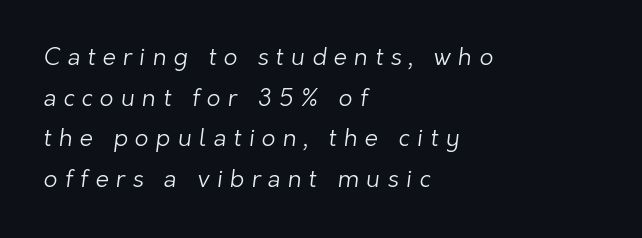
Glyph-to-glyph distance is far greater than everyday printed text. The typesetting does not lean heavy: it is not bold. The rows are spaced the way most documents space them. Quick note: underline off. All the whitespace from short lines collects on the right.
